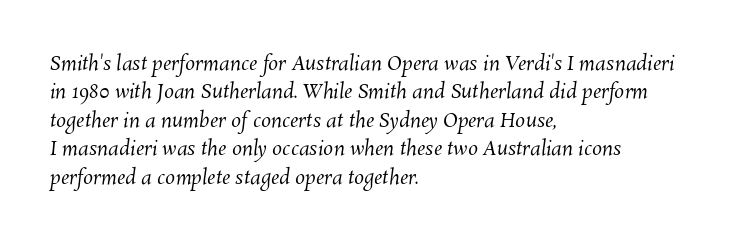
Short and long lines alike share a common starting point at left. Between one letter and the next there's only the usual sliver of space. Compared with typical paragraphs, the rows here are spaced about the same. Decoration check: the copy has no underline. No letter is thick-stroked: the sample isn't bold.
